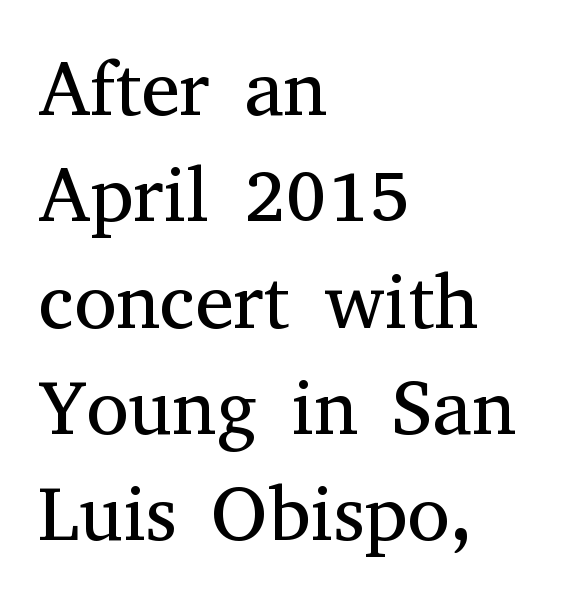
The image shows 77 px regular-weight serif type, upright; set left-aligned, normal line spacing (1.38x), normal letter spacing, not underlined; medium stroke contrast and a medium x-height.
